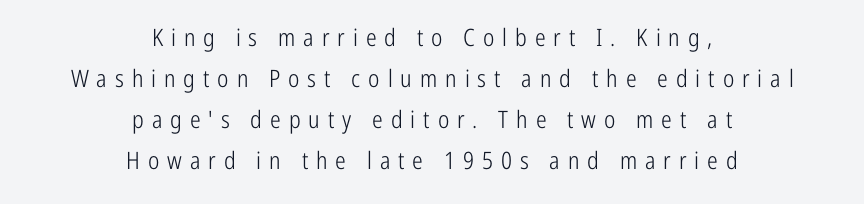
The image shows 24 px text type, upright; set centered, line spacing 1.71x, unusually wide letter spacing (+0.33 em), not underlined.
